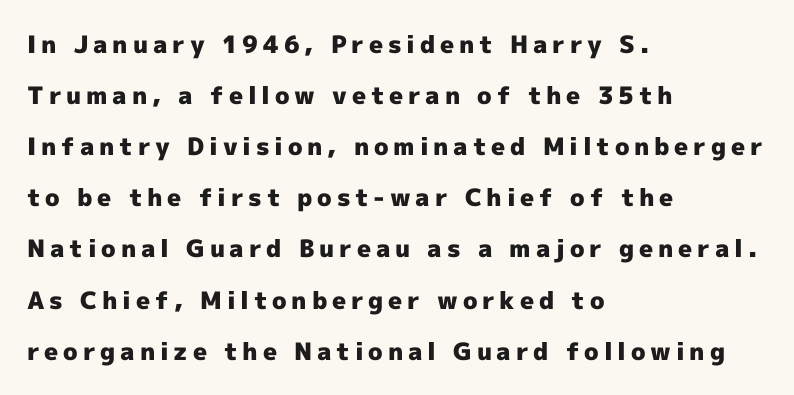
Caption: multi-line text, flush left, ragged right. Does the weight exceed regular? Yes, all the way to bold. Successive baselines arrive slowly, with a big drop between each. Is the letter spacing exaggerated? Yes — the characters are pushed far apart. The foot of each line stays bare and open. Posture: straight, roman, zero tilt.
